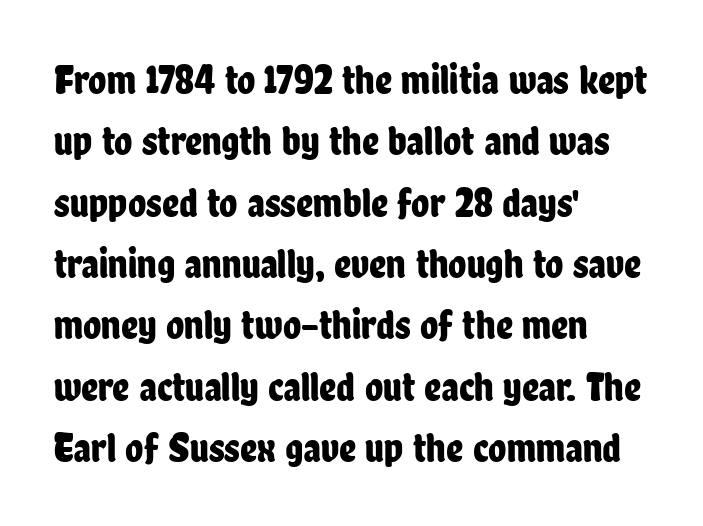
Each row of text sits above clean, open space. Each letter keeps its own natural width here, so spacing adapts to shape. Every character sits straight up, as roman type does. Each word holds together tightly as a unit, with standard inter-letter gaps. Left-aligned paragraph, ragged on the right. This sample uses a sans-serif face.
